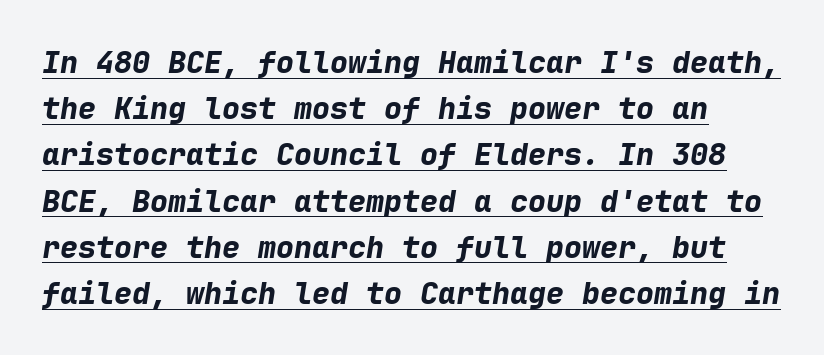
Q: Is the text bold? A: Yes.
Q: Is the text italic (slanted)? A: Yes, it leans right by about 9 degrees.
Q: Is the text underlined? A: Yes.
Q: Is the spacing between letters normal or unusually wide? A: Normal.
Q: Is the spacing between lines tight, normal or loose? A: Normal.
Q: Width (condensed, normal, or wide)? A: Normal.
Q: Stroke contrast? A: Low.
Q: x-height? A: Medium.
Q: Monospaced? A: Yes.
